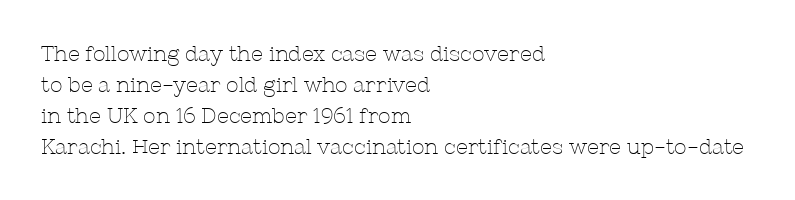
Q: Is the text bold? A: No.
Q: Is the text italic (slanted)? A: No, it is upright.
Q: Is the text underlined? A: No.
Q: How is the paragraph aligned? A: Left-aligned.
Q: Is the spacing between letters normal or unusually wide? A: Normal.
Q: Is the spacing between lines tight, normal or loose? A: Normal.
